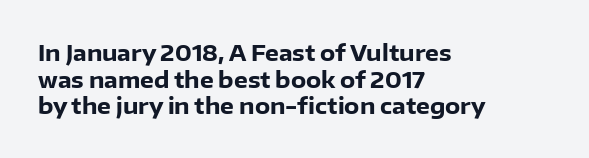
The image shows 22 px bold type, upright; set left-aligned, line spacing 1.21x, normal letter spacing, not underlined.
